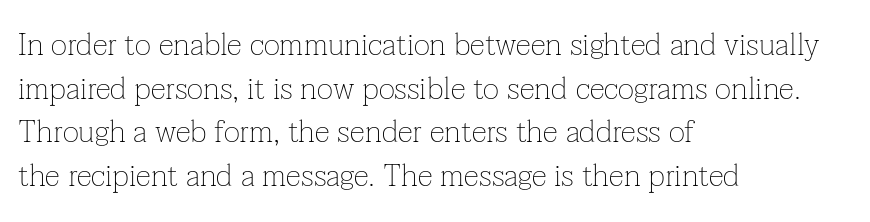
The image shows 31 px thin serif type, upright; set left-aligned, normal line spacing (1.41x), normal letter spacing, not underlined; low stroke contrast and a medium x-height.
